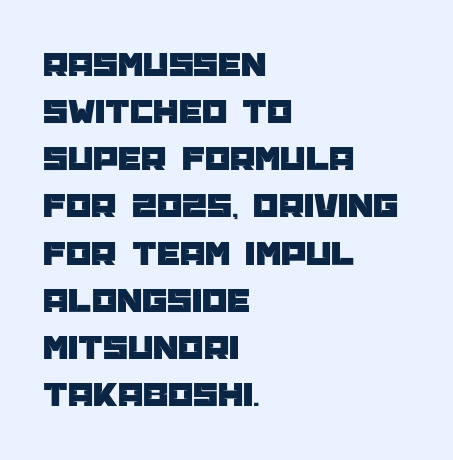
Q: Is the text italic (slanted)? A: No, it is upright.
Q: Is the typeface a serif or a sans-serif typeface? A: Sans-serif.
Q: Is the text underlined? A: No.
Q: How is the paragraph aligned? A: Left-aligned.
Q: Is the spacing between letters normal or unusually wide? A: Normal.
Q: Is the spacing between lines tight, normal or loose? A: Normal.
Q: Width (condensed, normal, or wide)? A: Normal.
Q: Stroke contrast? A: Low.
Q: x-height? A: Large.
Q: Monospaced? A: No.
